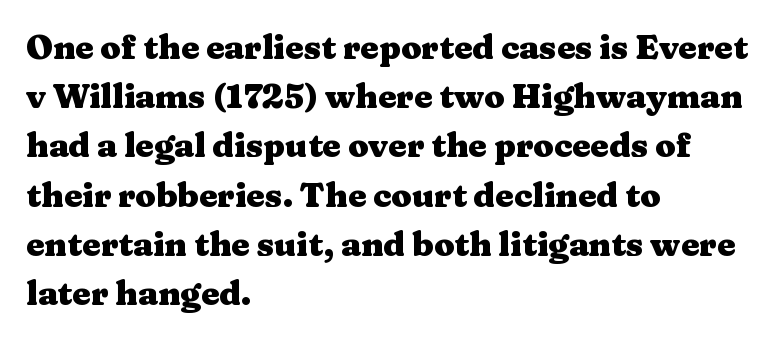
{"serif": "yes", "italic": "no", "bold": "yes", "weight": "heavy", "width": "wide", "stroke_contrast": "medium", "x_height": "medium", "monospaced": "no", "underline": "no", "align": "left", "line_spacing": "normal", "line_spacing_ratio": 1.49, "letter_spacing": "normal", "letter_spacing_em": 0.0, "glyph_px": 33}
